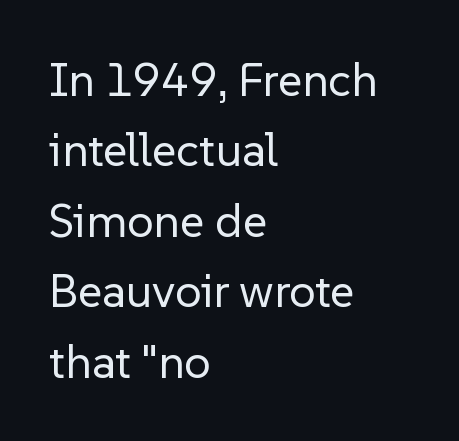
Q: Is the text bold? A: No.
Q: Is the text italic (slanted)? A: No, it is upright.
Q: Is the typeface a serif or a sans-serif typeface? A: Sans-serif.
Q: Is the text underlined? A: No.
Q: How is the paragraph aligned? A: Left-aligned.
Q: Is the spacing between letters normal or unusually wide? A: Normal.
Q: Is the spacing between lines tight, normal or loose? A: Normal.
Q: Width (condensed, normal, or wide)? A: Normal.
Q: Stroke contrast? A: Low.
Q: x-height? A: Medium.
Q: Monospaced? A: No.
